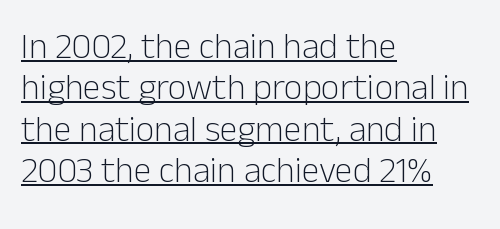
Visually the block forms a straight wall on the left and a jagged coastline on the right. Spacing verdict: proportional, widths tailored to each character. The letters stand straight up with perfectly vertical stems. The face used here is rendered with its standard letterfit.
